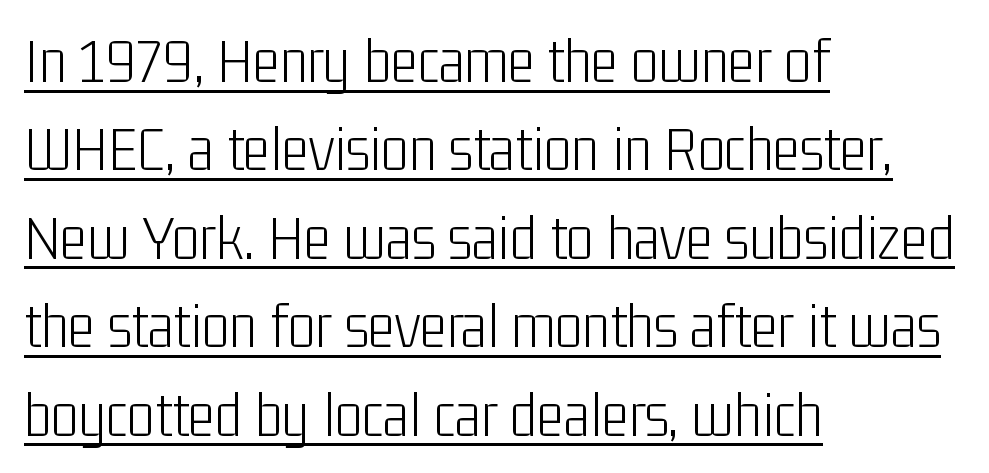
The image shows 65 px light, condensed sans-serif type, upright; set left-aligned, normal line spacing (1.36x), normal letter spacing, underlined; low stroke contrast and a medium x-height.
